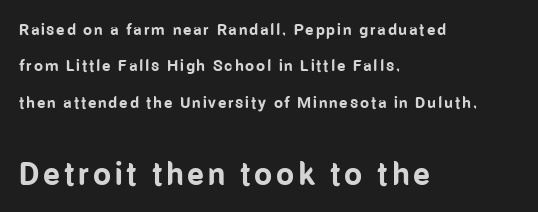
The image shows 32 px bold, condensed sans-serif type, upright; set left-aligned, loose line spacing (2.27x), not underlined; the second (bottom) block is 2.0x larger; low stroke contrast and a medium x-height.
